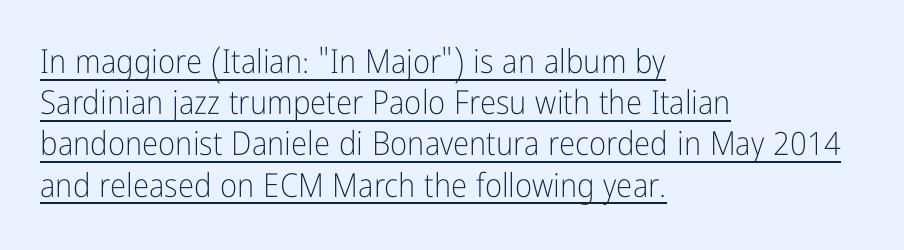
Q: Is the text bold? A: No.
Q: Is the text italic (slanted)? A: No, it is upright.
Q: Is the typeface a serif or a sans-serif typeface? A: Sans-serif.
Q: Is the text underlined? A: Yes.
Q: How is the paragraph aligned? A: Left-aligned.
Q: Is the spacing between letters normal or unusually wide? A: Normal.
Q: Is the spacing between lines tight, normal or loose? A: Normal.
Q: Width (condensed, normal, or wide)? A: Condensed.
Q: Stroke contrast? A: Low.
Q: x-height? A: Medium.
Q: Monospaced? A: No.
